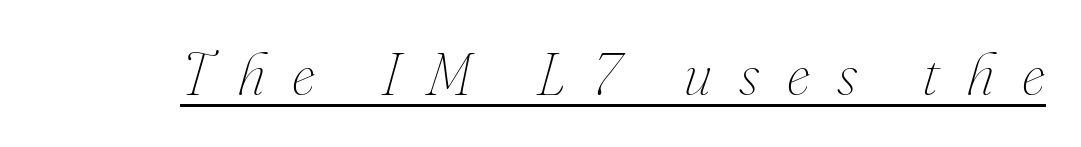
Caption: lettering with a line underneath. You can tell it's italic because the verticals aren't actually vertical. There is plenty of visible air inserted between adjacent glyphs. The passage shown is not bold in any degree. Spacing verdict: proportional, widths tailored to each character.
